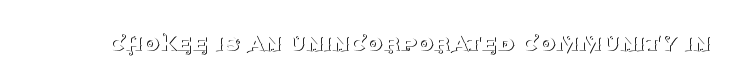
Has an underline been added? It has not. The type is set solid horizontally, with unmodified tracking. The characters are drawn with everyday or finer stroke widths. Every character sits straight up, as roman type does.
